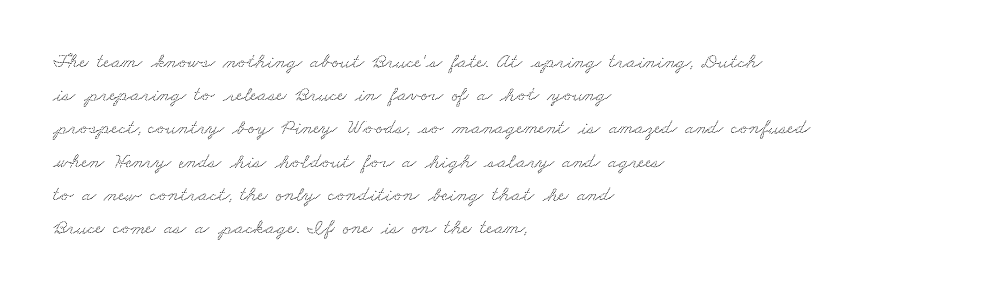
Q: Is the text underlined? A: No.
Q: How is the paragraph aligned? A: Left-aligned.
Q: Is the spacing between letters normal or unusually wide? A: Normal.
Q: Is the spacing between lines tight, normal or loose? A: Normal.
